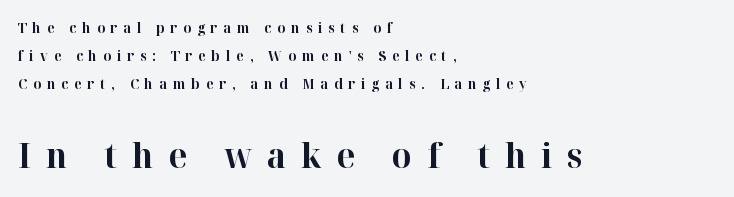
The image shows 35 px bold serif type, upright; set left-aligned, loose line spacing (2.0x), unusually wide letter spacing (+0.42 em), not underlined; the second (bottom) block is 2.5x larger; high stroke contrast and a medium x-height.
